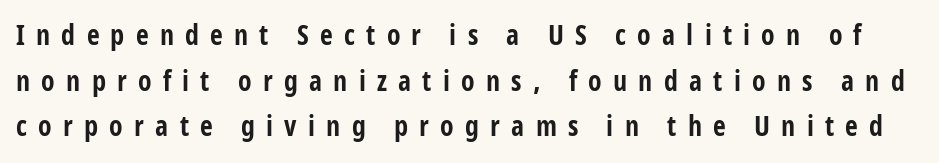
{"serif": "no", "italic": "no", "bold": "yes", "weight": "bold", "width": "condensed", "stroke_contrast": "low", "x_height": "medium", "monospaced": "no", "underline": "no", "line_spacing": "normal", "line_spacing_ratio": 1.63, "letter_spacing": "wide", "letter_spacing_em": 0.4, "glyph_px": 28}
